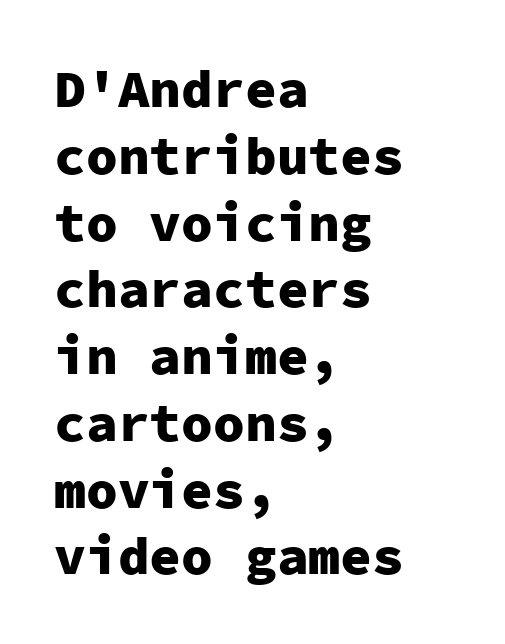
This rendering employs a face without finishing strokes, i.e., a sans-serif. The paragraph has a hard left edge and a soft right edge. The sample has been set heavy, in full bold. Inter-character spacing is left at the font's built-in metrics. Italic? Not at all — the glyphs are vertical. Note the uniform advance width — an 'i' takes as much space as an 'm'.
